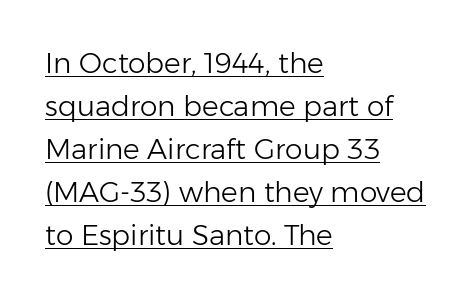
The image shows 28 px light sans-serif type, upright; set left-aligned, normal line spacing (1.54x), normal letter spacing, underlined; low stroke contrast and a medium x-height.
